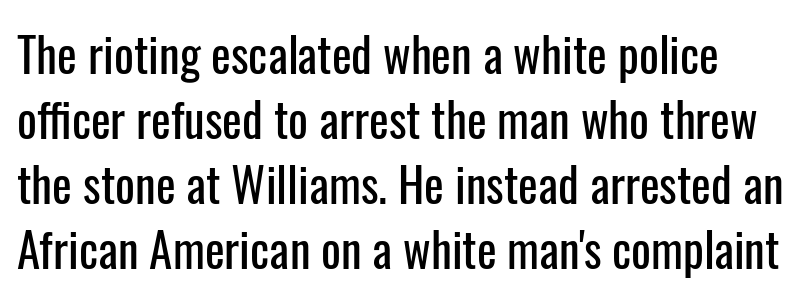
{"serif": "no", "italic": "no", "width": "condensed", "stroke_contrast": "low", "x_height": "medium", "monospaced": "no", "underline": "no", "line_spacing": "normal", "line_spacing_ratio": 1.38, "letter_spacing": "normal", "letter_spacing_em": 0.0, "glyph_px": 47}
